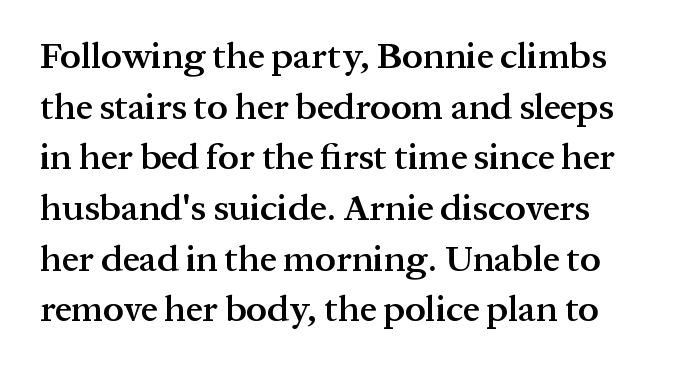
The image shows 37 px semibold serif type, upright; set normal line spacing (1.37x), normal letter spacing, not underlined; medium stroke contrast and a medium x-height.
